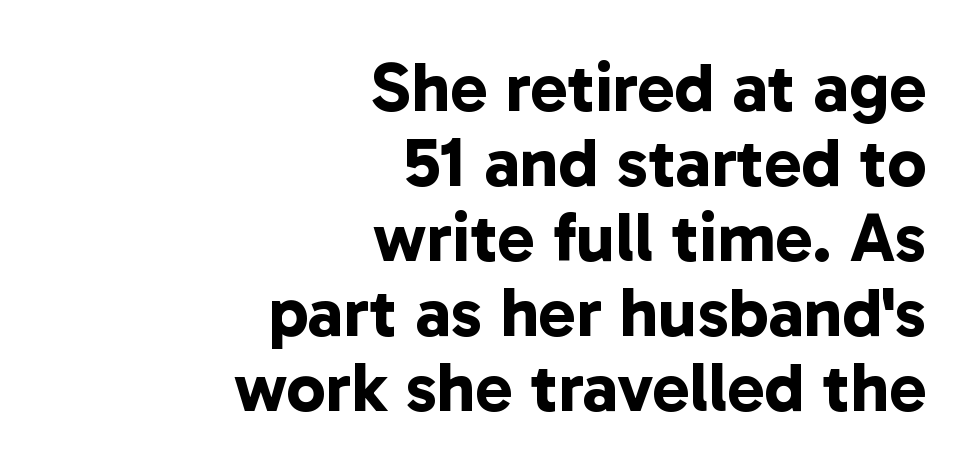
A typesetter would call this proportional, since set widths differ per character. Reading down the block, your eye finds every line finishing at a fixed right position. Each letter's strokes conclude bluntly, with no projecting serifs. Bold? Absolutely — the strokes are thick and heavy.
